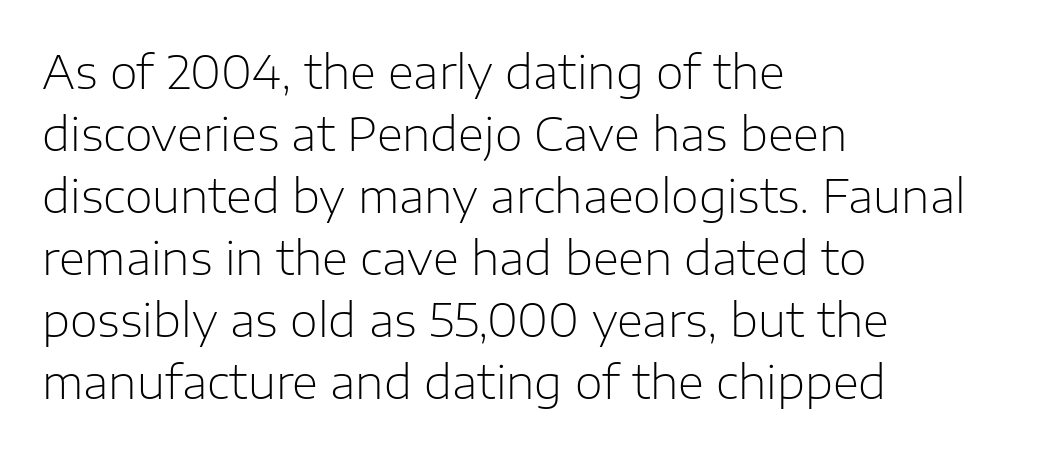
Compared with typical paragraphs, the rows here are spaced about the same. A quiet, ordinary-to-light weight characterises the typeface. Casual observation: everything's shoved over to the left. Nothing unusual about the tracking: characters are spaced as the font intends. Do the letters lean? They stand straight.
